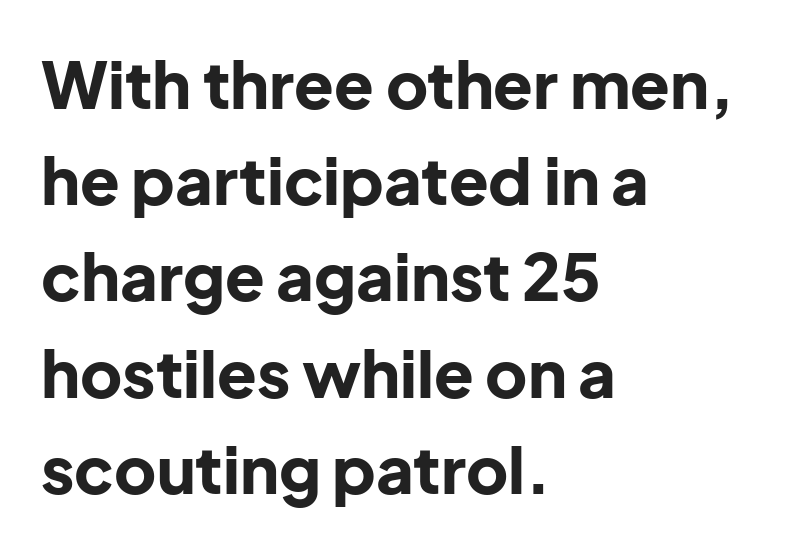
{"serif": "no", "italic": "no", "bold": "yes", "weight": "bold", "width": "normal", "stroke_contrast": "low", "x_height": "medium", "monospaced": "no", "underline": "no", "align": "left", "line_spacing": "normal", "line_spacing_ratio": 1.48, "letter_spacing": "normal", "letter_spacing_em": 0.0, "glyph_px": 65}
